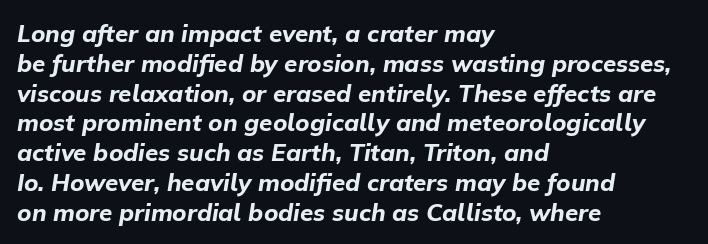
Each word holds together tightly as a unit, with standard inter-letter gaps. You can tell it's italic because the verticals aren't actually vertical. Quick note: underline off. A classic flush-left, rag-right setting is used for this passage. The typesetting leans heavy: a genuine bold.
